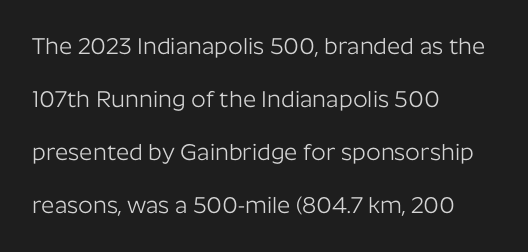
{"italic": "no", "bold": "no", "underline": "no", "align": "left", "line_spacing": "loose", "line_spacing_ratio": 2.31, "letter_spacing": "normal", "letter_spacing_em": 0.0, "glyph_px": 23}
